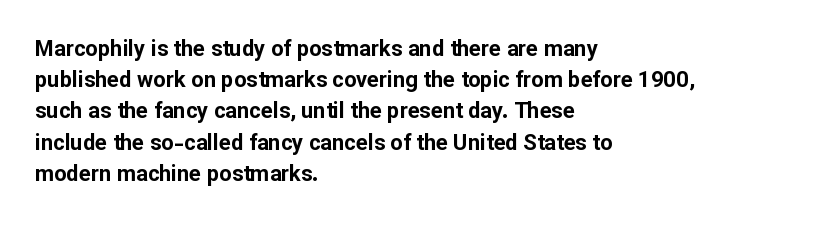
In CSS terms this would be text-align: left. Baseline-to-baseline distance is the conventional proportion of letter height. Notice how the stems are strictly vertical — no italics here. The space beneath each line is pristine and unruled. Spacing between characters is what you'd get straight out of the box. The passage shown is emphatically bold.
